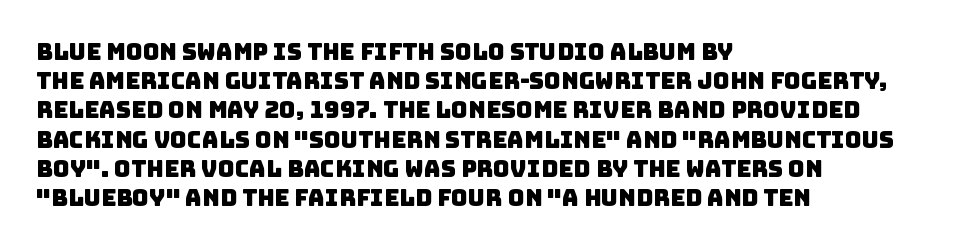
{"underline": "no", "align": "left", "line_spacing": "normal", "line_spacing_ratio": 1.27, "letter_spacing": "normal", "letter_spacing_em": 0.0, "glyph_px": 23}
